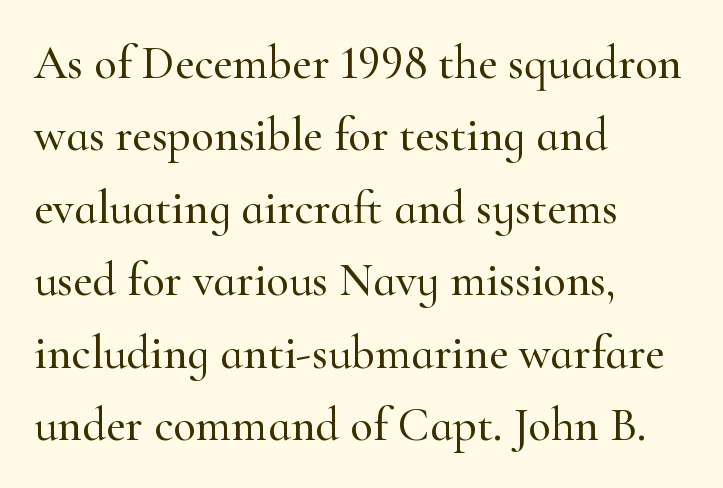
The image shows 47 px serif type, upright; set left-aligned, normal line spacing (1.54x), normal letter spacing, not underlined; high stroke contrast and a small x-height.
